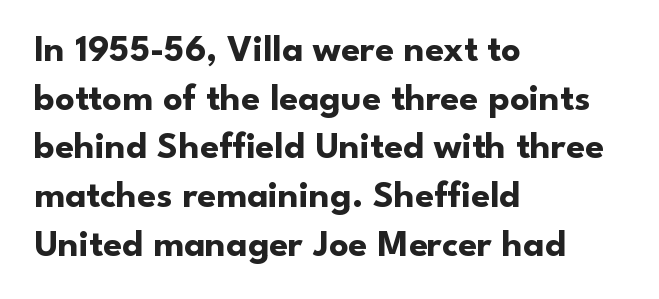
The compositor pushed each line to the left boundary. What stands out about the letter spacing? Nothing — it is the standard amount. The passage shown is typed in a proportional face where columns would drift. The typesetting leans heavy: a genuine bold. Horizontal bands of white between lines are of average thickness.
